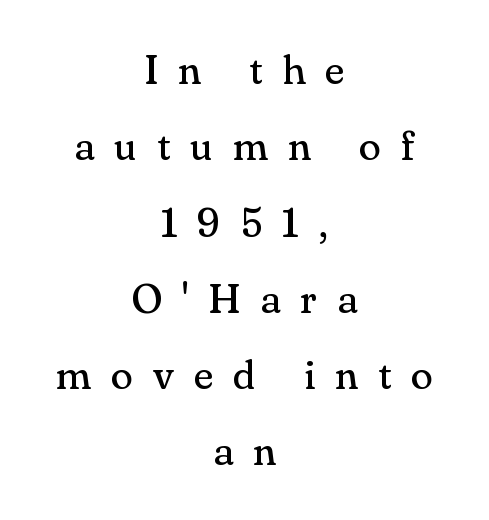
Q: Is the text bold? A: No.
Q: Is the text italic (slanted)? A: No, it is upright.
Q: Is the typeface a serif or a sans-serif typeface? A: Serif.
Q: Is the text underlined? A: No.
Q: How is the paragraph aligned? A: Centered.
Q: Is the spacing between letters normal or unusually wide? A: Unusually wide.
Q: Width (condensed, normal, or wide)? A: Normal.
Q: Stroke contrast? A: Medium.
Q: x-height? A: Small.
Q: Monospaced? A: No.
